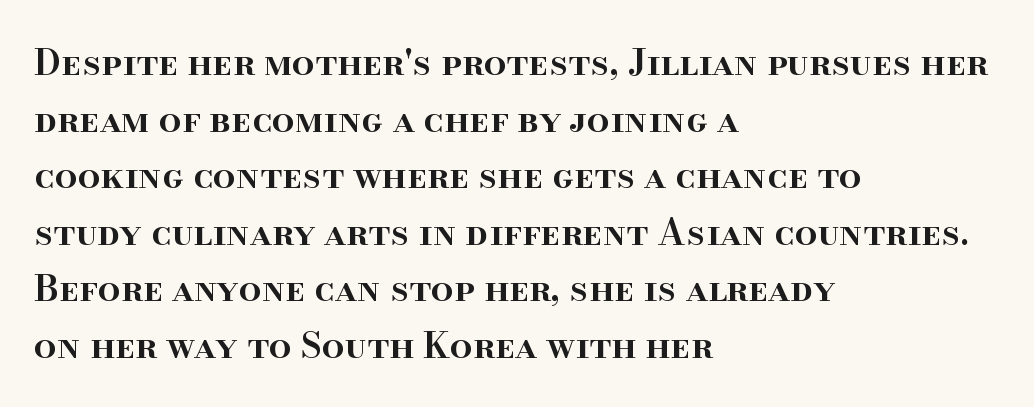
{"serif": "yes", "italic": "no", "bold": "semi", "weight": "semibold", "width": "normal", "stroke_contrast": "high", "x_height": "small", "monospaced": "no", "underline": "no", "align": "left", "line_spacing": "normal", "line_spacing_ratio": 1.57, "letter_spacing": "normal", "letter_spacing_em": 0.0, "glyph_px": 36}
